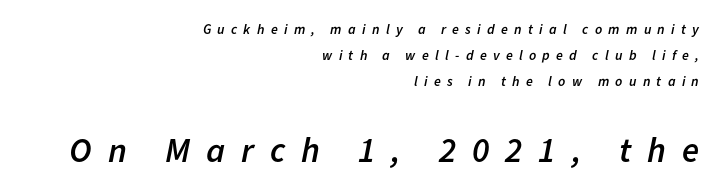
{"italic": "yes", "lean": "right", "slant_degrees": 11, "bold": "semi", "weight": "semibold", "width": "normal", "stroke_contrast": "low", "x_height": "medium", "monospaced": "no", "underline": "no", "align": "right", "line_spacing_ratio": 1.87, "letter_spacing": "wide", "letter_spacing_em": 0.45, "larger_block": "second", "size_ratio": 2.5, "glyph_px": 35}
